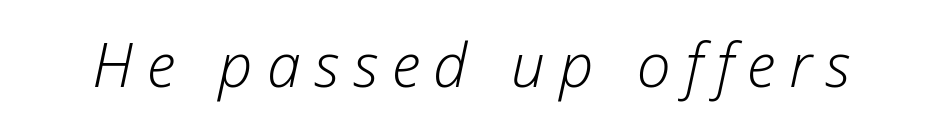
Quick note: underline off. Observe the wide spacing: letters keep a clear distance from each other. These lines are rendered in a variable-pitch font. No heavy texture on the line: the type isn't bold. The letters are slanted; this is an italic face.
